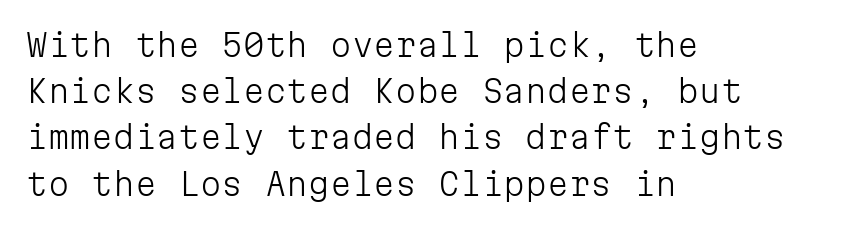
Q: Is the text bold? A: No.
Q: Is the text italic (slanted)? A: No, it is upright.
Q: Is the typeface a serif or a sans-serif typeface? A: Sans-serif.
Q: Is the text underlined? A: No.
Q: How is the paragraph aligned? A: Left-aligned.
Q: Is the spacing between letters normal or unusually wide? A: Normal.
Q: Is the spacing between lines tight, normal or loose? A: Normal.
Q: Width (condensed, normal, or wide)? A: Normal.
Q: Stroke contrast? A: Low.
Q: x-height? A: Medium.
Q: Monospaced? A: Yes.
